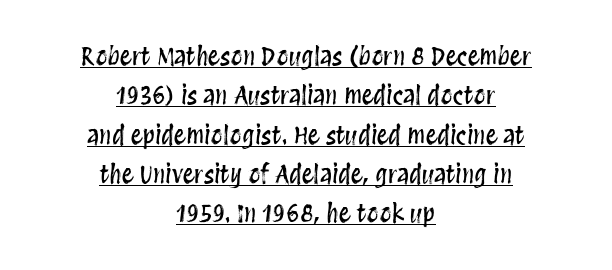
The image shows 24 px text type, upright; set centered, normal line spacing (1.64x), normal letter spacing, underlined.
